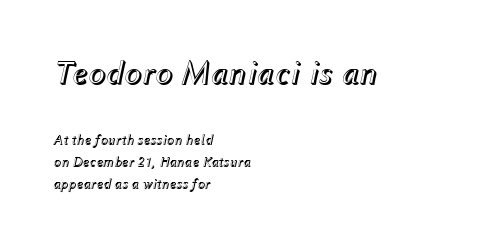
The image shows 33 px text type, italic (leaning right); set left-aligned, normal line spacing (1.56x), normal letter spacing, not underlined; the first (top) block is 2.36x larger; a medium x-height.
